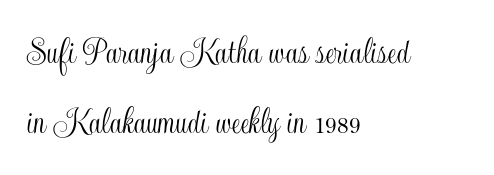
{"width": "condensed", "x_height": "small", "monospaced": "no", "underline": "no", "align": "left", "line_spacing_ratio": 1.76, "letter_spacing": "normal", "letter_spacing_em": 0.0, "glyph_px": 40}
